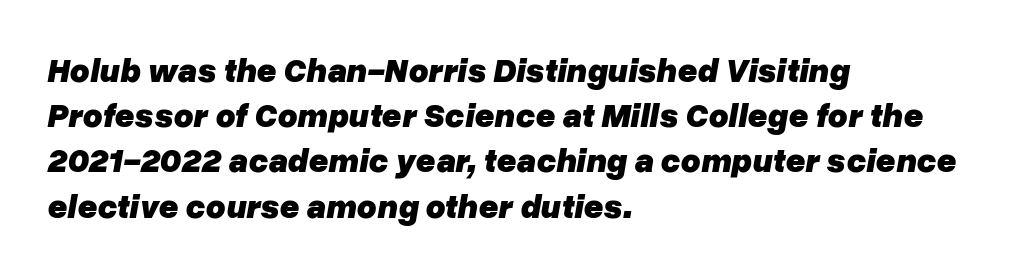
Q: Is the text bold? A: Yes.
Q: Is the text italic (slanted)? A: Yes, it leans right by about 10 degrees.
Q: Is the text underlined? A: No.
Q: How is the paragraph aligned? A: Left-aligned.
Q: Is the spacing between letters normal or unusually wide? A: Normal.
Q: Is the spacing between lines tight, normal or loose? A: Normal.
Q: Width (condensed, normal, or wide)? A: Normal.
Q: Stroke contrast? A: Low.
Q: x-height? A: Medium.
Q: Monospaced? A: No.
